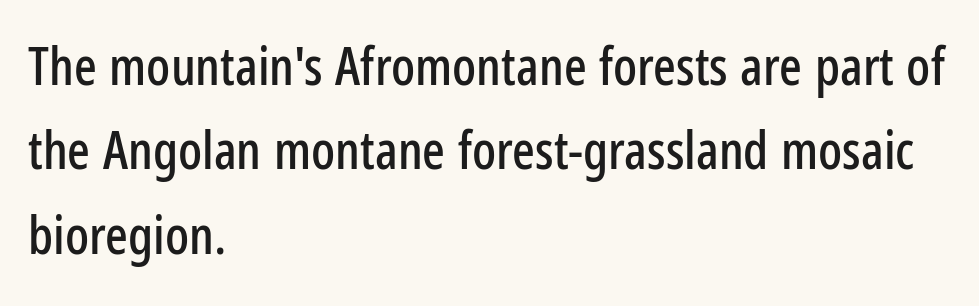
The image shows 53 px condensed sans-serif type, upright; set left-aligned, normal line spacing (1.59x), normal letter spacing, not underlined; low stroke contrast and a medium x-height.
